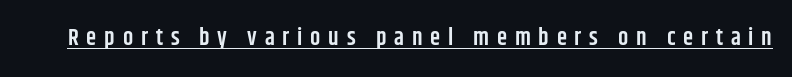
The image shows 23 px text type, upright; set unusually wide letter spacing (+0.34 em), underlined.
